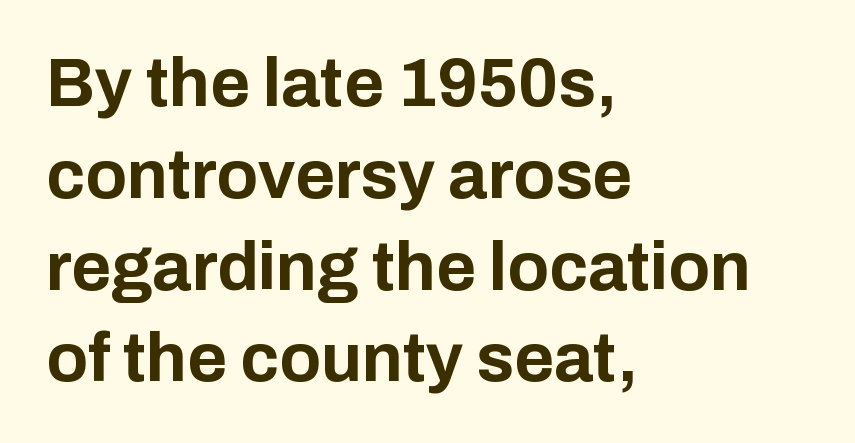
The image shows 68 px bold sans-serif type, upright; set left-aligned, normal line spacing (1.35x), normal letter spacing, not underlined; low stroke contrast and a medium x-height.
